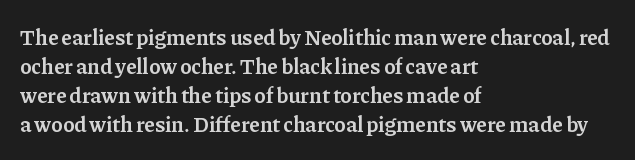
Q: Is the text bold? A: Semi-bold.
Q: Is the text italic (slanted)? A: No, it is upright.
Q: Is the text underlined? A: No.
Q: How is the paragraph aligned? A: Left-aligned.
Q: Is the spacing between letters normal or unusually wide? A: Normal.
Q: Is the spacing between lines tight, normal or loose? A: Normal.
